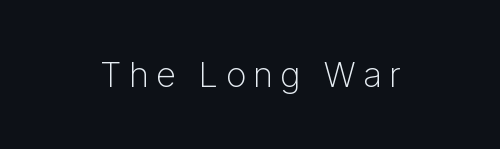
The image shows 35 px light sans-serif type, upright; set unusually wide letter spacing (+0.21 em), not underlined; low stroke contrast and a medium x-height.
